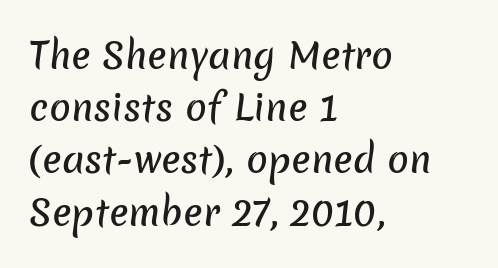
Varying glyph widths throughout — classic text-font behaviour. The block of text has a typical density, with ordinary space between rows. The gaps between neighbouring characters are ordinary and unremarkable. This sample is left-justified, so line endings fall wherever the words run out. Any mark beneath the type? The region is blank.
